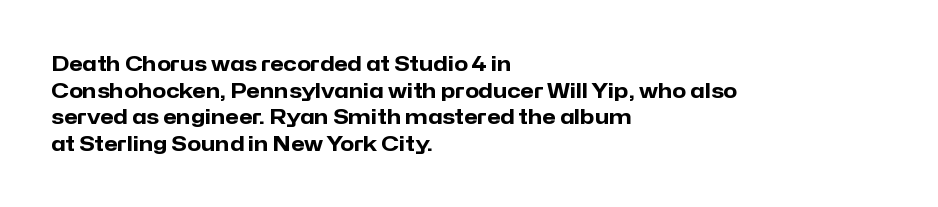
The typography opts for an upright posture over an oblique one. A classic flush-left, rag-right setting is used for this passage. Words appear dense and cohesive because spacing is normal. A full-strength bold gives these letters their thick strokes. Rule under the text: the space is simply empty.
